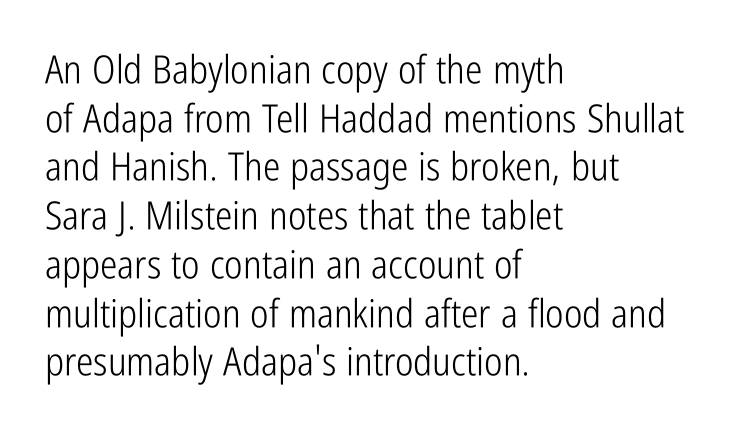
Q: Is the text bold? A: No.
Q: Is the text italic (slanted)? A: No, it is upright.
Q: Is the typeface a serif or a sans-serif typeface? A: Sans-serif.
Q: Is the text underlined? A: No.
Q: How is the paragraph aligned? A: Left-aligned.
Q: Is the spacing between letters normal or unusually wide? A: Normal.
Q: Is the spacing between lines tight, normal or loose? A: Normal.
Q: Width (condensed, normal, or wide)? A: Condensed.
Q: Stroke contrast? A: Low.
Q: x-height? A: Medium.
Q: Monospaced? A: No.
